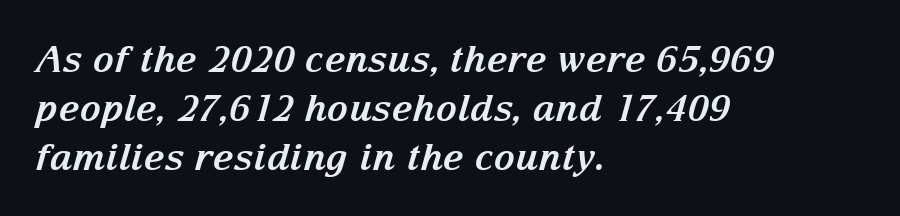
Q: Is the text bold? A: Yes.
Q: Is the text italic (slanted)? A: Yes, it leans right by about 15 degrees.
Q: Is the typeface a serif or a sans-serif typeface? A: Serif.
Q: Is the text underlined? A: No.
Q: How is the paragraph aligned? A: Left-aligned.
Q: Is the spacing between letters normal or unusually wide? A: Normal.
Q: Is the spacing between lines tight, normal or loose? A: Normal.
Q: Width (condensed, normal, or wide)? A: Normal.
Q: Stroke contrast? A: Medium.
Q: x-height? A: Medium.
Q: Monospaced? A: No.
